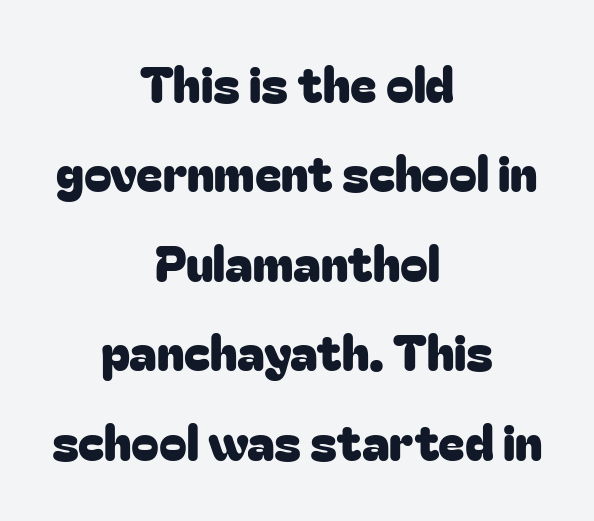
{"serif": "no", "italic": "no", "width": "normal", "stroke_contrast": "low", "x_height": "medium", "monospaced": "no", "underline": "no", "align": "center", "line_spacing_ratio": 1.79, "letter_spacing": "normal", "letter_spacing_em": 0.0, "glyph_px": 50}
